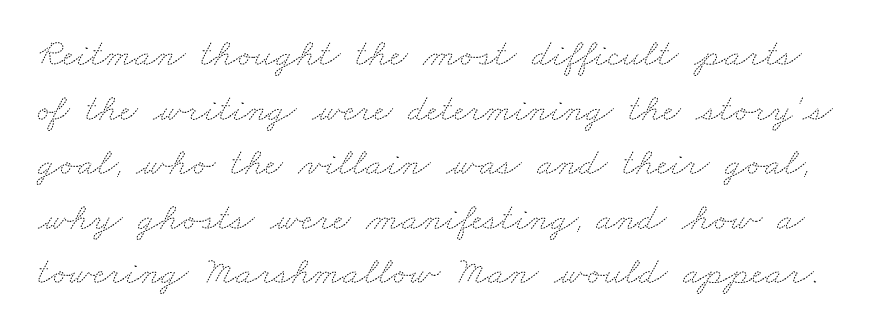
The image shows 39 px thin, wide type; set normal line spacing (1.4x), normal letter spacing, not underlined; medium stroke contrast and a small x-height.
